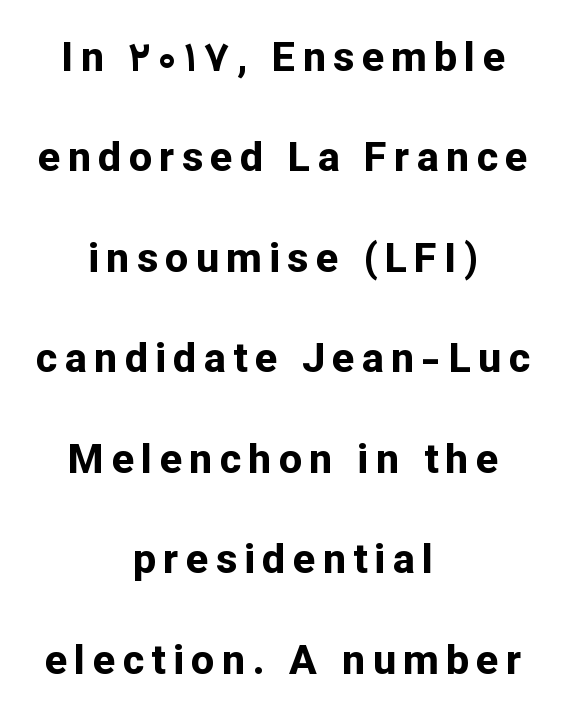
Bare-footed words on every line. The text was rendered using a sans face with plain stroke endings. Strong, thick strokes mark this as bold type. Note the varied advance widths — an 'i' is clearly narrower than an 'm'. This is the regular roman posture of the typeface.
